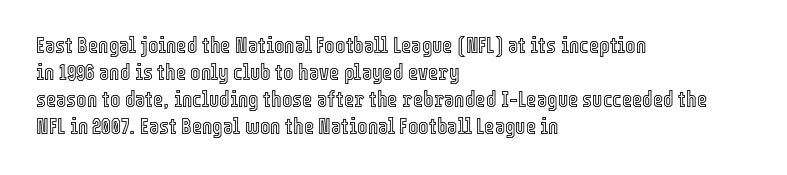
Is the block centered? No — it sits flush against the left margin. Beneath every word, the page is bare. What stands out about the letter spacing? Nothing — it is the standard amount. The lettering stays uniformly vertical, giving the passage a roman look.
